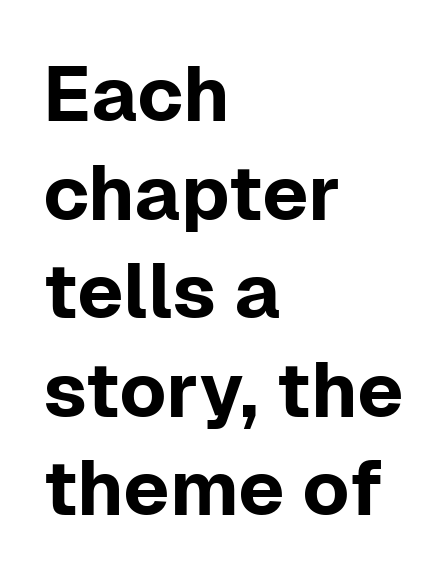
{"serif": "no", "italic": "no", "width": "normal", "stroke_contrast": "low", "x_height": "medium", "monospaced": "no", "underline": "no", "align": "left", "line_spacing": "normal", "line_spacing_ratio": 1.28, "letter_spacing": "normal", "letter_spacing_em": 0.0, "glyph_px": 77}
